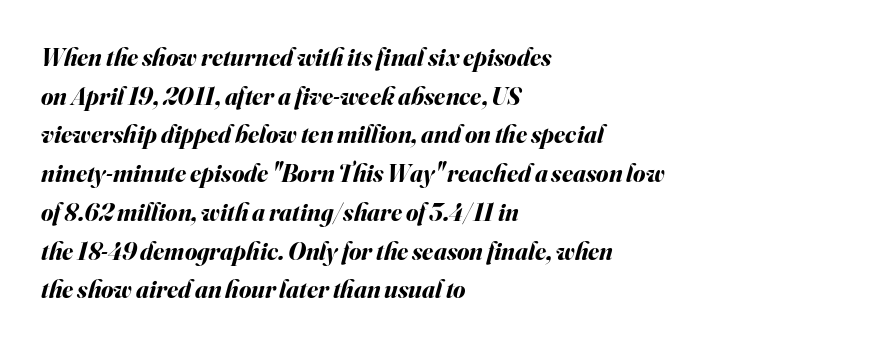
{"italic": "yes", "lean": "right", "slant_degrees": 16, "bold": "yes", "underline": "no", "align": "left", "line_spacing": "normal", "line_spacing_ratio": 1.55, "letter_spacing": "normal", "letter_spacing_em": 0.0, "glyph_px": 25}
